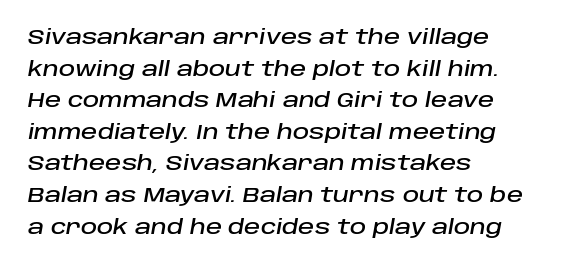
Leftover space on each line is placed entirely after the last word. Horizontal bands of white between lines are of average thickness. Words float on clear page, feet unadorned. Students, note that the glyphs here touch the page at normal intervals.
